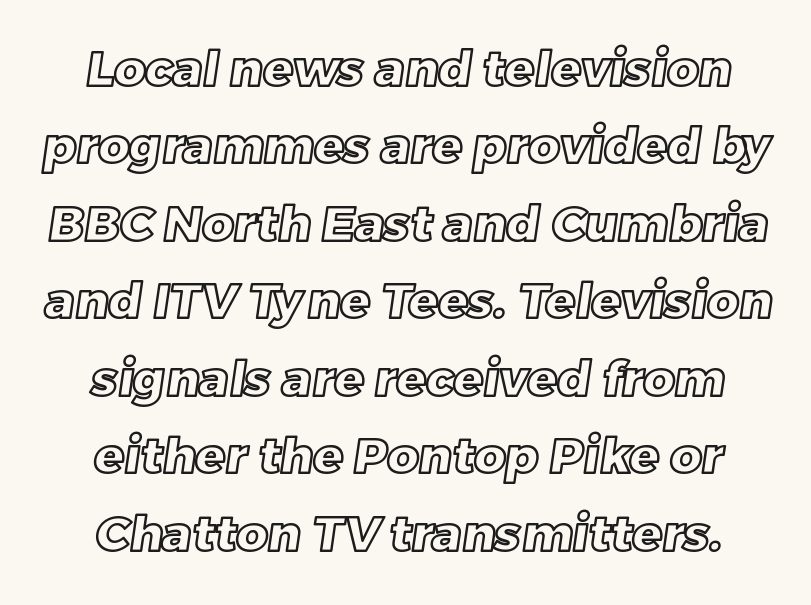
The image shows 49 px text type; set normal line spacing (1.58x), normal letter spacing, not underlined; a large x-height.
